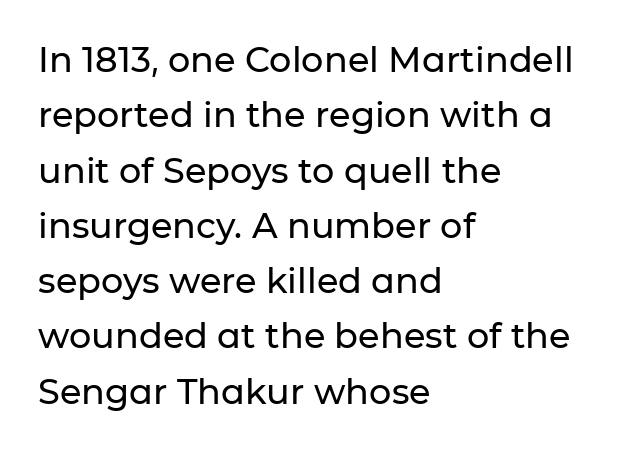
The image shows 35 px sans-serif type, upright; set left-aligned, normal line spacing (1.58x), normal letter spacing, not underlined; low stroke contrast and a medium x-height.
